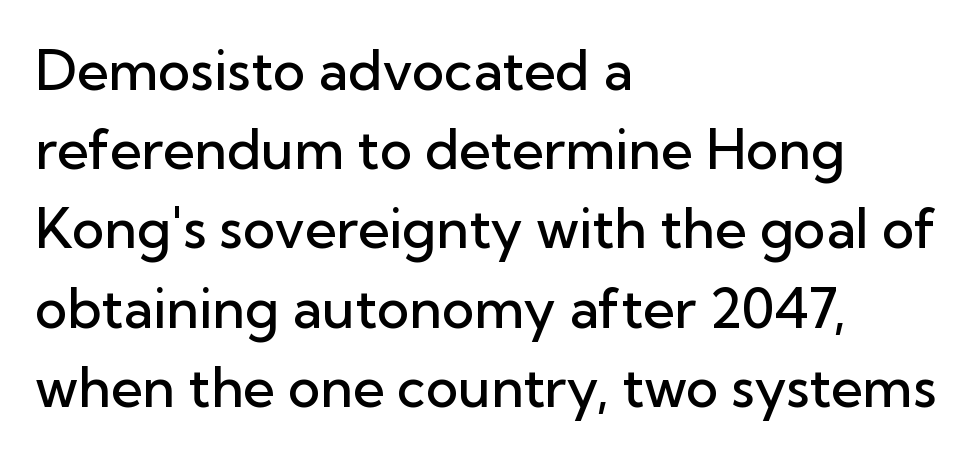
Lines of text with bare space underneath. Baseline-to-baseline distance is the conventional proportion of letter height. Alignment: flush left. A typesetter would label this face a sans. Do the characters align in a grid? No, the font is proportional. The horizontal fit of the characters is conventional and even.
